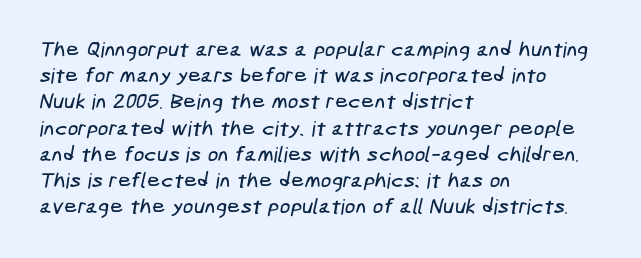
The image shows 21 px text type; set left-aligned, normal line spacing (1.25x), normal letter spacing, not underlined.
